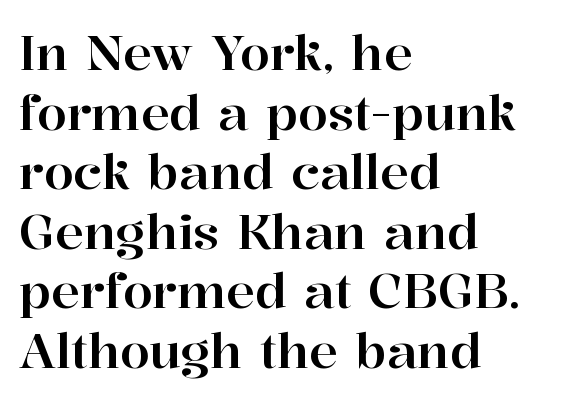
Is there any slant? The stems are plumb. Looks like regular typesetting: each glyph gets only the width it needs. The type family on display is of the serif kind. Lines of text with bare space underneath. Horizontal alignment here is leftward, the default for most running prose. This rendering leaves character spacing at its baseline value.
